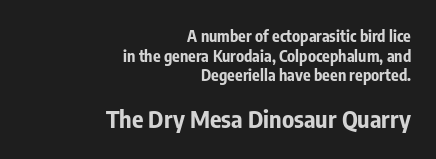
Visually, the bottom section dominates because its glyphs are scaled up. A flush-right, rag-left setting is used for this passage. The sample has been set heavy, in full bold. Every stem runs plumb, perpendicular to the baseline.
